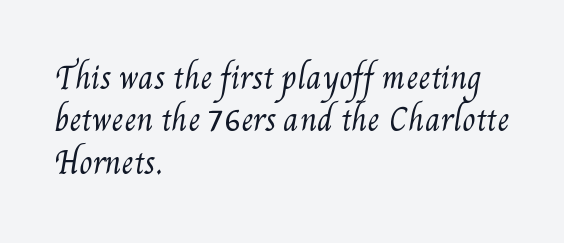
Q: Is the text bold? A: No.
Q: Is the text underlined? A: No.
Q: How is the paragraph aligned? A: Left-aligned.
Q: Is the spacing between letters normal or unusually wide? A: Normal.
Q: Is the spacing between lines tight, normal or loose? A: Normal.
Q: Width (condensed, normal, or wide)? A: Condensed.
Q: Stroke contrast? A: Medium.
Q: x-height? A: Small.
Q: Monospaced? A: No.
